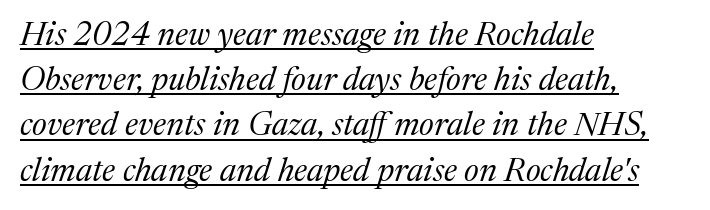
The image shows 33 px regular-weight serif type, italic (leaning right); set left-aligned, normal line spacing (1.37x), normal letter spacing, underlined; medium stroke contrast and a medium x-height.
